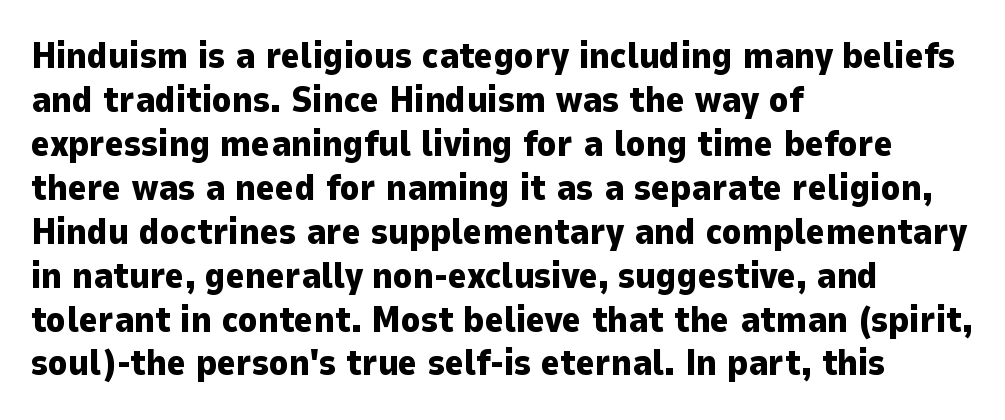
Is the letter spacing exaggerated? No — it looks like the ordinary default. A dark, heavy texture on the line: the type is bold. Any mark beneath the type? The region is blank. Left-aligned paragraph, ragged on the right. The rendering uses natural spacing where letterforms have individual widths.
